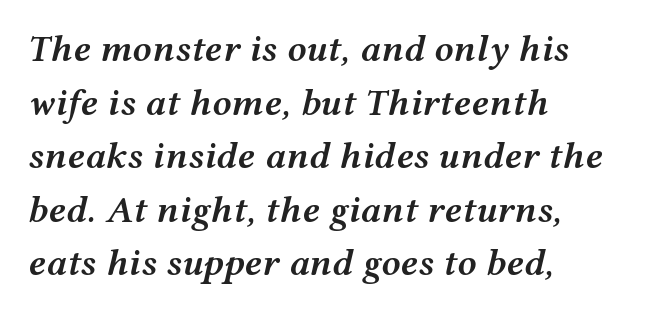
Q: Is the text bold? A: Semi-bold.
Q: Is the text italic (slanted)? A: Yes, it leans right by about 12 degrees.
Q: Is the text underlined? A: No.
Q: How is the paragraph aligned? A: Left-aligned.
Q: Is the spacing between letters normal or unusually wide? A: Normal.
Q: Is the spacing between lines tight, normal or loose? A: Normal.
Q: Width (condensed, normal, or wide)? A: Wide.
Q: Stroke contrast? A: Medium.
Q: x-height? A: Medium.
Q: Monospaced? A: No.
